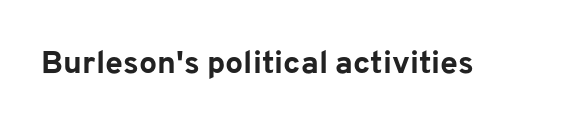
Do the characters align in a grid? No, the font is proportional. The strokes are fattened all the way to bold. The specimen omits any rule beneath the text block's lines. Words appear dense and cohesive because spacing is normal.
